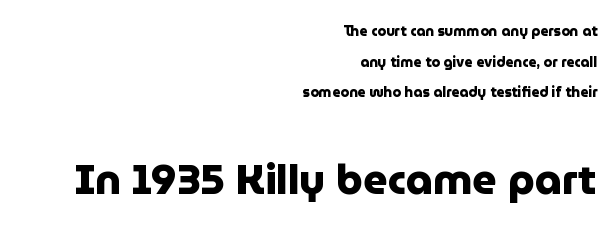
Q: Is the text bold? A: Yes.
Q: Is the text italic (slanted)? A: No, it is upright.
Q: Is the typeface a serif or a sans-serif typeface? A: Sans-serif.
Q: Is the text underlined? A: No.
Q: How is the paragraph aligned? A: Right-aligned.
Q: Is the spacing between letters normal or unusually wide? A: Normal.
Q: Is the spacing between lines tight, normal or loose? A: Loose.
Q: Which block of text is set in a larger size, the first (top) or the second (bottom)? A: The second (bottom) one.
Q: Width (condensed, normal, or wide)? A: Normal.
Q: Stroke contrast? A: Low.
Q: x-height? A: Medium.
Q: Monospaced? A: No.
